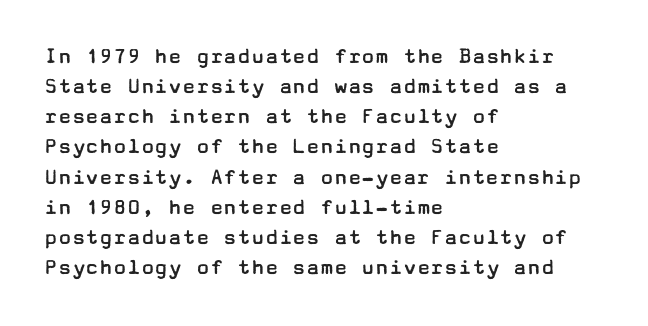
{"italic": "no", "bold": "no", "underline": "no", "align": "left", "line_spacing": "normal", "line_spacing_ratio": 1.31, "letter_spacing": "normal", "letter_spacing_em": 0.0, "glyph_px": 23}
